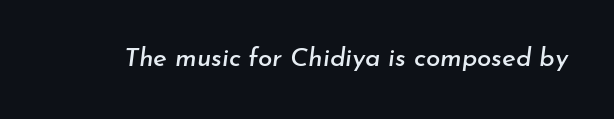
{"italic": "yes", "lean": "right", "slant_degrees": 7, "underline": "no", "letter_spacing": "normal", "letter_spacing_em": 0.0, "glyph_px": 26}
